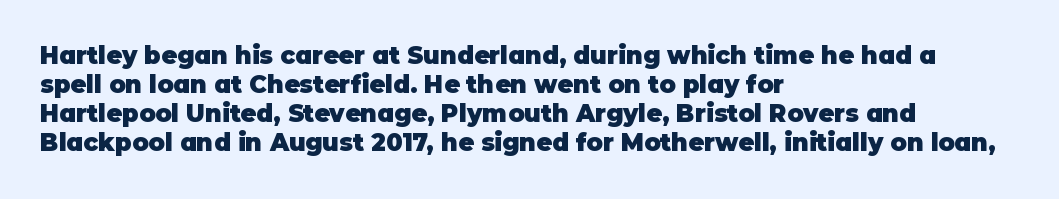
{"italic": "no", "bold": "yes", "underline": "no", "align": "left", "line_spacing_ratio": 1.21, "letter_spacing": "normal", "letter_spacing_em": 0.0, "glyph_px": 24}
